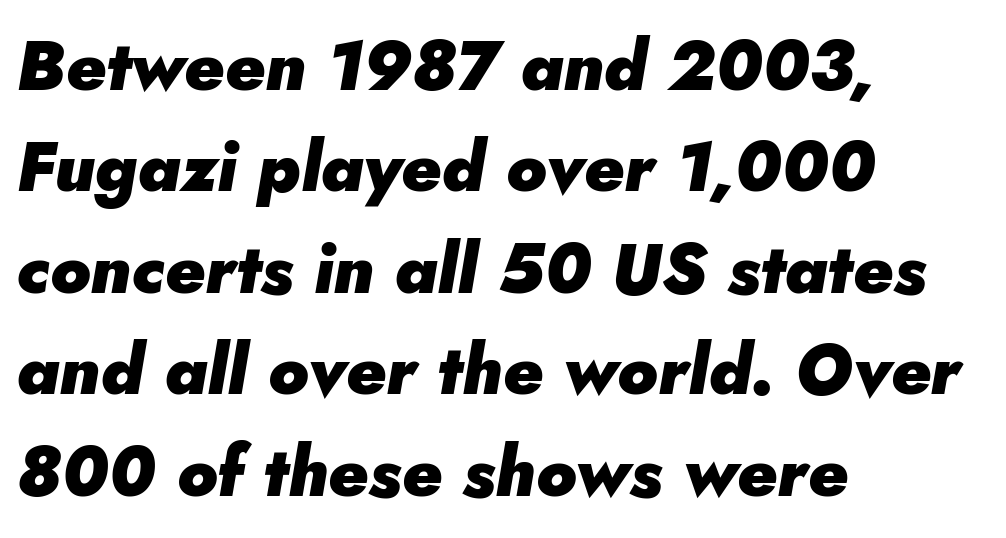
Q: Is the text bold? A: Yes.
Q: Is the text italic (slanted)? A: Yes, it leans right by about 5 degrees.
Q: Is the text underlined? A: No.
Q: How is the paragraph aligned? A: Left-aligned.
Q: Is the spacing between letters normal or unusually wide? A: Normal.
Q: Is the spacing between lines tight, normal or loose? A: Normal.
Q: Width (condensed, normal, or wide)? A: Normal.
Q: Stroke contrast? A: Low.
Q: x-height? A: Small.
Q: Monospaced? A: No.
